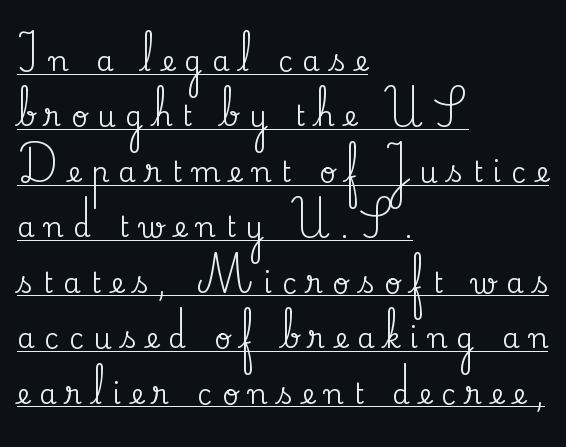
The image shows 28 px serif type, upright; set left-aligned, loose line spacing (1.98x), unusually wide letter spacing (+0.35 em), underlined; medium stroke contrast and a small x-height.
